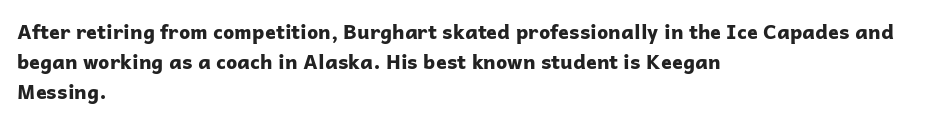
The image shows 20 px bold type, upright; set left-aligned, normal line spacing (1.49x), normal letter spacing, not underlined.
